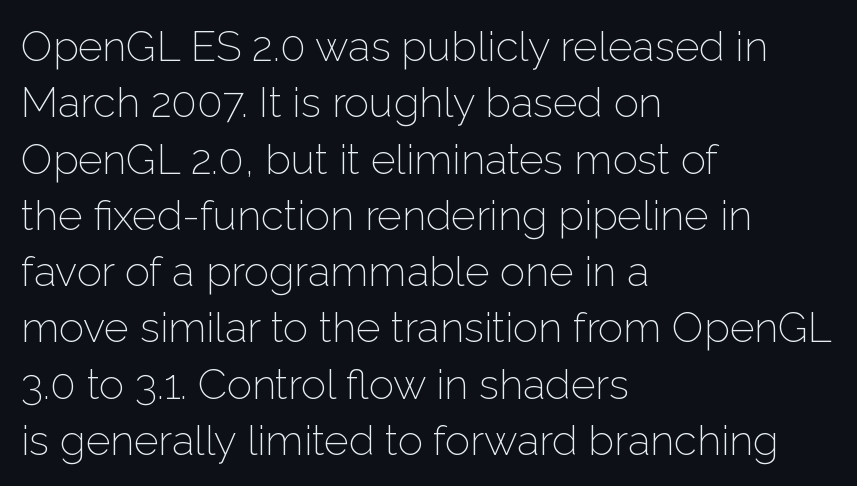
The image shows 42 px light sans-serif type, upright; set left-aligned, normal line spacing (1.34x), normal letter spacing, not underlined; low stroke contrast and a medium x-height.
